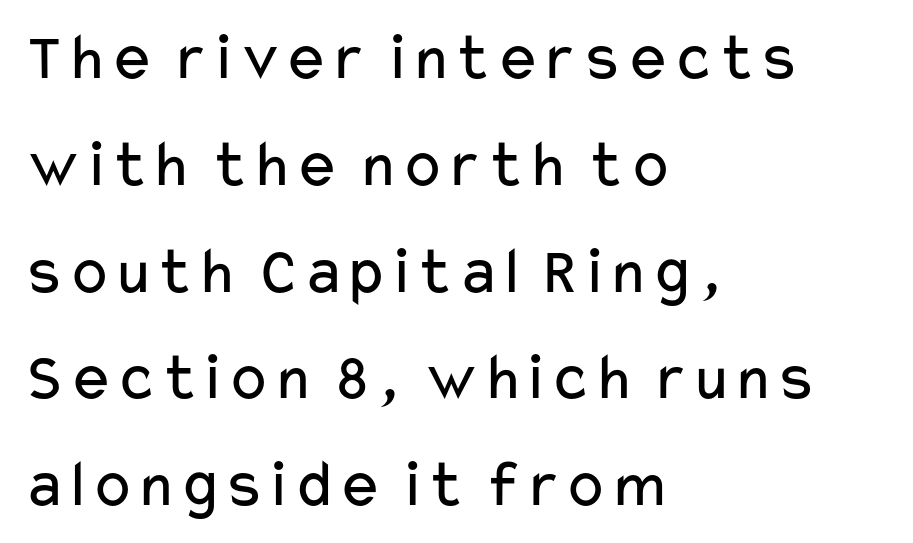
{"serif": "no", "italic": "no", "bold": "no", "weight": "regular", "width": "wide", "stroke_contrast": "low", "x_height": "medium", "monospaced": "no", "underline": "no", "align": "left", "line_spacing": "normal", "line_spacing_ratio": 1.57, "letter_spacing": "normal", "letter_spacing_em": 0.0, "glyph_px": 68}
